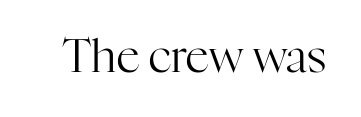
Q: Is the text bold? A: No.
Q: Is the text italic (slanted)? A: No, it is upright.
Q: Is the typeface a serif or a sans-serif typeface? A: Serif.
Q: Is the text underlined? A: No.
Q: Is the spacing between letters normal or unusually wide? A: Normal.
Q: Width (condensed, normal, or wide)? A: Normal.
Q: Stroke contrast? A: High.
Q: x-height? A: Medium.
Q: Monospaced? A: No.
